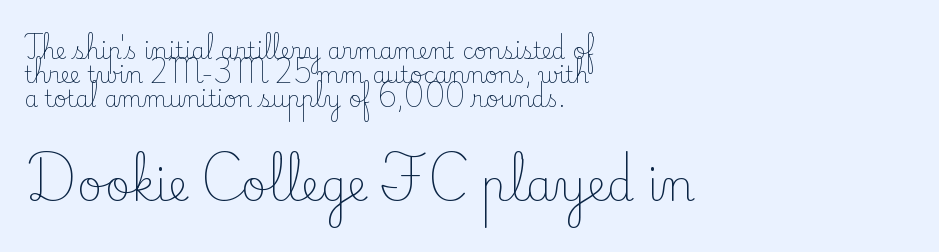
Weight: regular or lighter. These lines were composed using upright roman letters. A student would call this left alignment; a typographer would say flush left, rag right. Vertical spacing — tight. Here the second block reads like a headline and the first like body copy.
